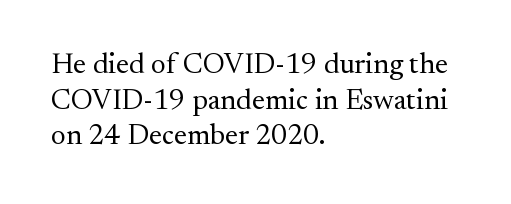
The image shows 29 px regular-weight serif type, upright; set left-aligned, line spacing 1.23x, normal letter spacing, not underlined; medium stroke contrast and a small x-height.
